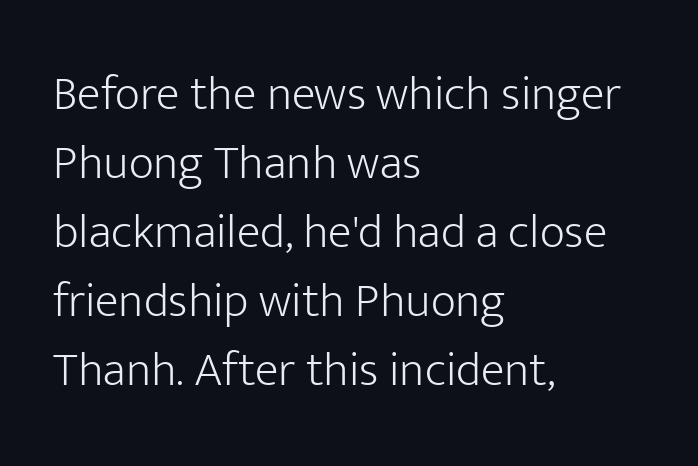
The image shows 49 px light sans-serif type, upright; set left-aligned, normal line spacing (1.41x), normal letter spacing, not underlined; low stroke contrast and a medium x-height.
